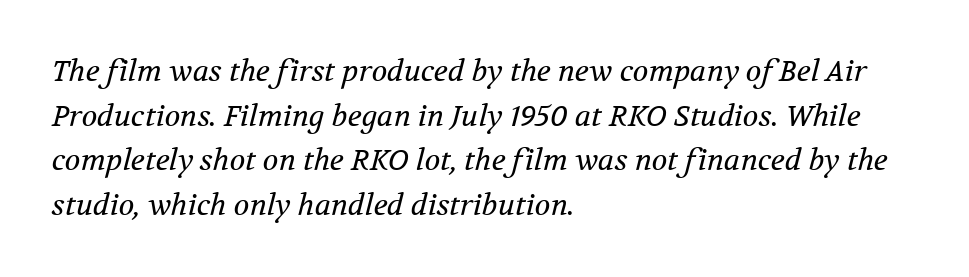
Standard letterfit; no display-style spreading of the glyphs. Line spacing here is normal. The face used here has a pronounced slope to its letters. On a weight scale, this lands at 450 or below. The letters advance in unequal steps, a hallmark of proportional type.
